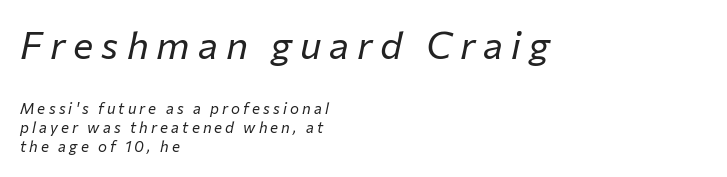
Visually, the top section dominates because its glyphs are scaled up. This sample has the flowing, uneven cadence of proportional lettering. The face used here is rendered with a markedly widened letterfit. The ragged edge is on the right, which tells us the setting is flush left. The passage shown is not underscored anywhere. Posture: slanted.
